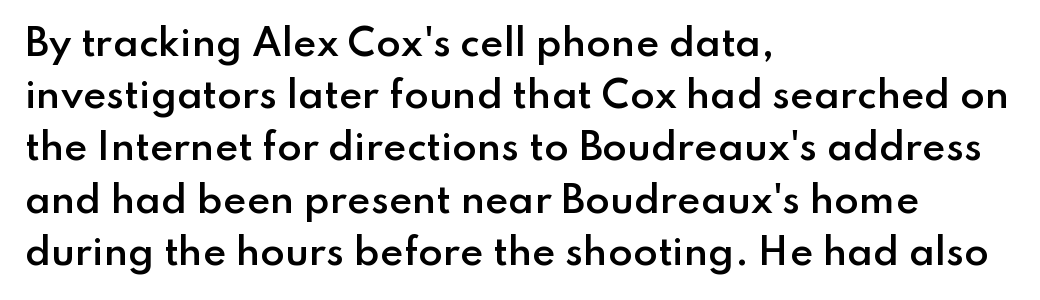
The specimen reads as upright at a glance. Horizontal bands of white between lines are of average thickness. Bold? Not quite — semibold, heavier than regular but stopping short. Descender tails drop into unmarked territory. Here the designer chose a conventional face with non-uniform glyph widths.
